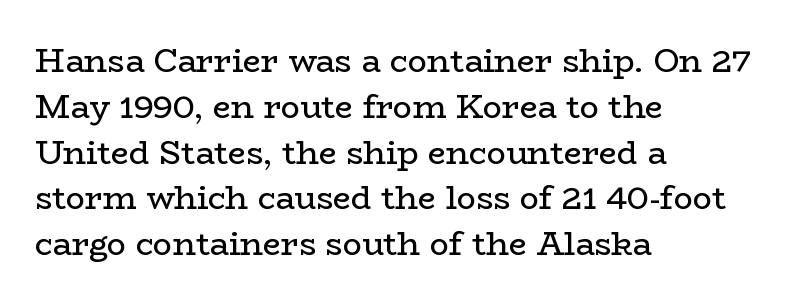
The image shows 32 px regular-weight, wide serif type, upright; set left-aligned, normal line spacing (1.43x), normal letter spacing, not underlined; low stroke contrast and a medium x-height.
